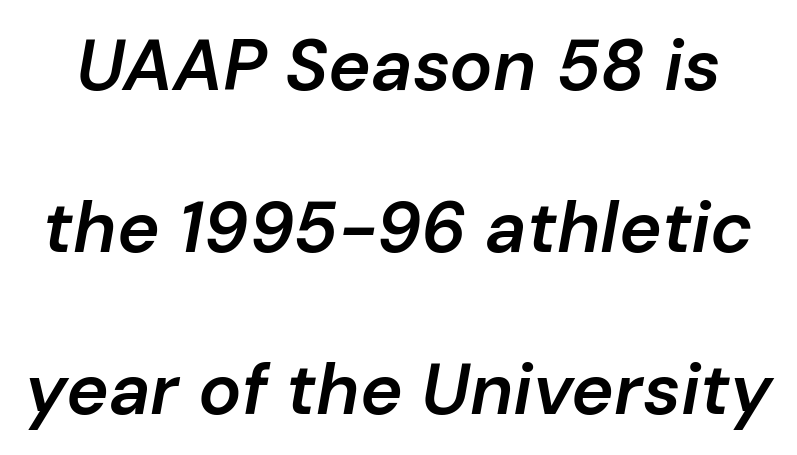
The image shows 72 px semibold type, italic (leaning right); set loose line spacing (2.25x), normal letter spacing, not underlined; low stroke contrast and a medium x-height.
